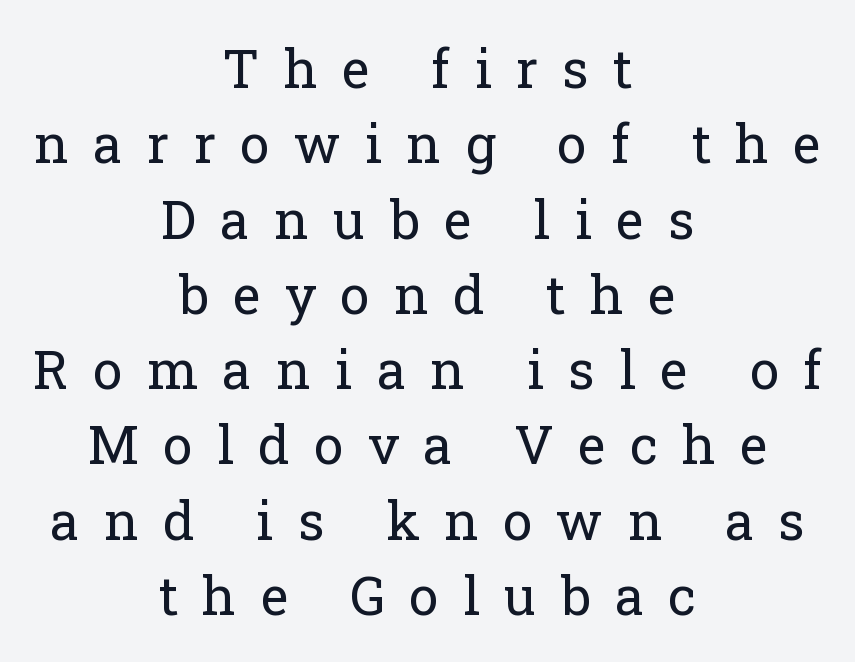
The letters advance in unequal steps, a hallmark of proportional type. Someone cranked the tracking dial way up on this one. Descender tails drop into unmarked territory. If you folded the block vertically in half, each line would mirror itself in length. The rows are spaced the way most documents space them.
